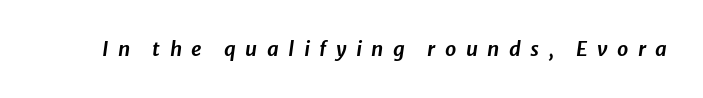
Characters are canted at an angle relative to the baseline's perpendicular. The foot of each line stays bare and open. The letterforms stand isolated, each surrounded by extra space.
